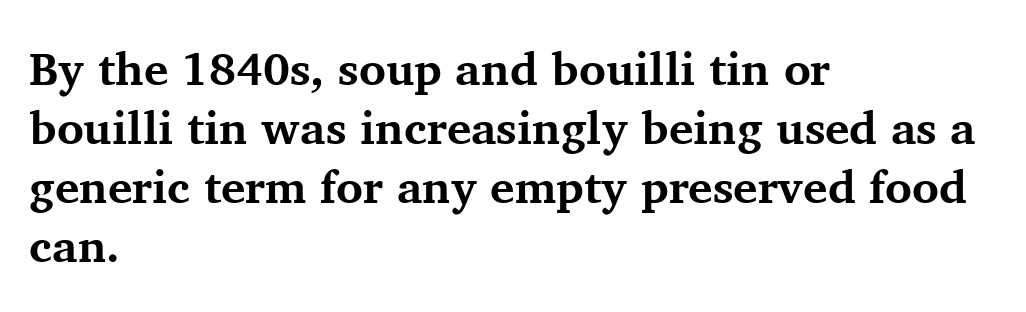
Q: Is the text bold? A: Yes.
Q: Is the text italic (slanted)? A: No, it is upright.
Q: Is the typeface a serif or a sans-serif typeface? A: Serif.
Q: Is the text underlined? A: No.
Q: How is the paragraph aligned? A: Left-aligned.
Q: Is the spacing between letters normal or unusually wide? A: Normal.
Q: Is the spacing between lines tight, normal or loose? A: Normal.
Q: Width (condensed, normal, or wide)? A: Normal.
Q: Stroke contrast? A: Medium.
Q: x-height? A: Medium.
Q: Monospaced? A: No.
